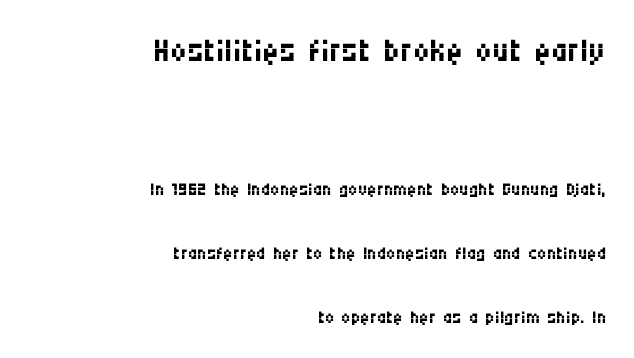
It's the straight-up-and-down kind of type. Each line ends at the same right margin while the left side varies. A quiet, ordinary-to-light weight characterises the typeface. The letters carry no serifs — their stems end cleanly without finishing strokes. How would I describe the line gaps? Wide and relaxed. There is no visible air inserted between adjacent glyphs.
